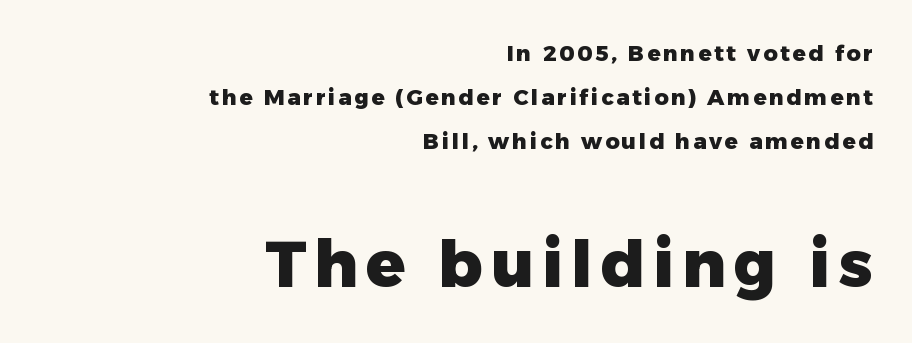
Q: Is the text bold? A: Yes.
Q: Is the text italic (slanted)? A: No, it is upright.
Q: Is the typeface a serif or a sans-serif typeface? A: Sans-serif.
Q: Is the text underlined? A: No.
Q: How is the paragraph aligned? A: Right-aligned.
Q: Is the spacing between lines tight, normal or loose? A: Loose.
Q: Which block of text is set in a larger size, the first (top) or the second (bottom)? A: The second (bottom) one.
Q: Width (condensed, normal, or wide)? A: Normal.
Q: Stroke contrast? A: Low.
Q: x-height? A: Medium.
Q: Monospaced? A: No.
